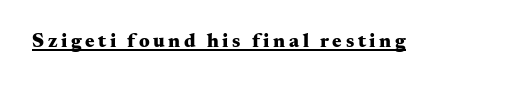
Q: Is the text bold? A: Yes.
Q: Is the text italic (slanted)? A: No, it is upright.
Q: Is the text underlined? A: Yes.
